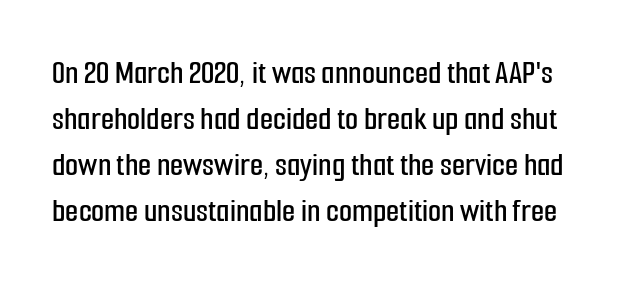
The image shows 34 px condensed sans-serif type, upright; set normal line spacing (1.35x), normal letter spacing, not underlined; low stroke contrast and a medium x-height.
